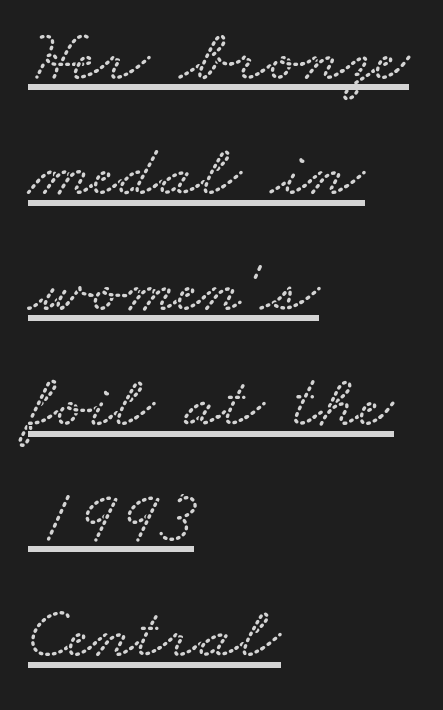
The image shows 75 px wide type; set left-aligned, normal line spacing (1.54x), normal letter spacing, underlined; low stroke contrast and a small x-height.
